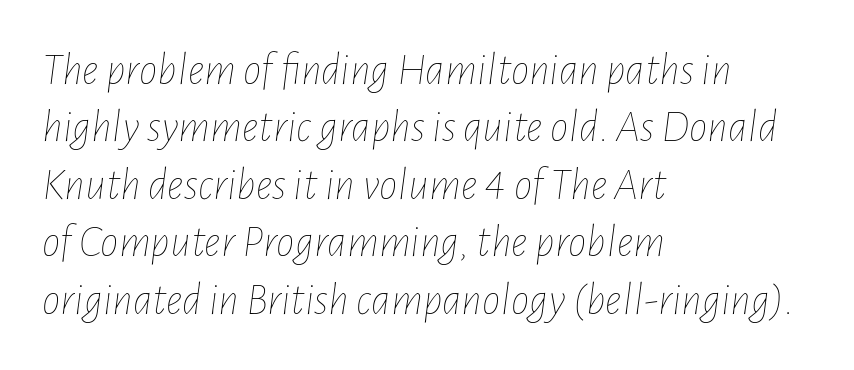
{"italic": "yes", "lean": "right", "slant_degrees": 7, "bold": "no", "weight": "thin", "width": "condensed", "stroke_contrast": "low", "x_height": "medium", "monospaced": "no", "underline": "no", "align": "left", "line_spacing": "normal", "line_spacing_ratio": 1.25, "letter_spacing": "normal", "letter_spacing_em": 0.0, "glyph_px": 46}
